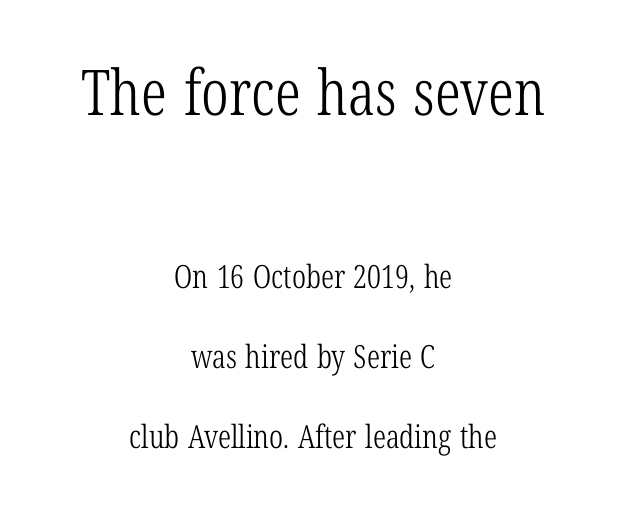
Q: Is the text bold? A: No.
Q: Is the text italic (slanted)? A: No, it is upright.
Q: Is the typeface a serif or a sans-serif typeface? A: Serif.
Q: Is the text underlined? A: No.
Q: How is the paragraph aligned? A: Centered.
Q: Is the spacing between letters normal or unusually wide? A: Normal.
Q: Is the spacing between lines tight, normal or loose? A: Loose.
Q: Which block of text is set in a larger size, the first (top) or the second (bottom)? A: The first (top) one.
Q: Width (condensed, normal, or wide)? A: Condensed.
Q: Stroke contrast? A: Low.
Q: x-height? A: Medium.
Q: Monospaced? A: No.
